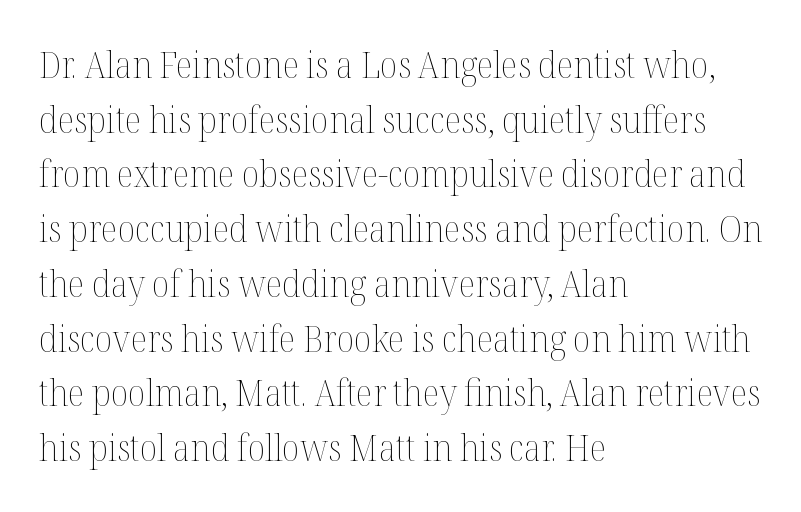
Q: Is the text bold? A: No.
Q: Is the text italic (slanted)? A: No, it is upright.
Q: Is the text underlined? A: No.
Q: How is the paragraph aligned? A: Left-aligned.
Q: Is the spacing between letters normal or unusually wide? A: Normal.
Q: Is the spacing between lines tight, normal or loose? A: Normal.
Q: Width (condensed, normal, or wide)? A: Normal.
Q: Stroke contrast? A: Medium.
Q: x-height? A: Medium.
Q: Monospaced? A: No.
